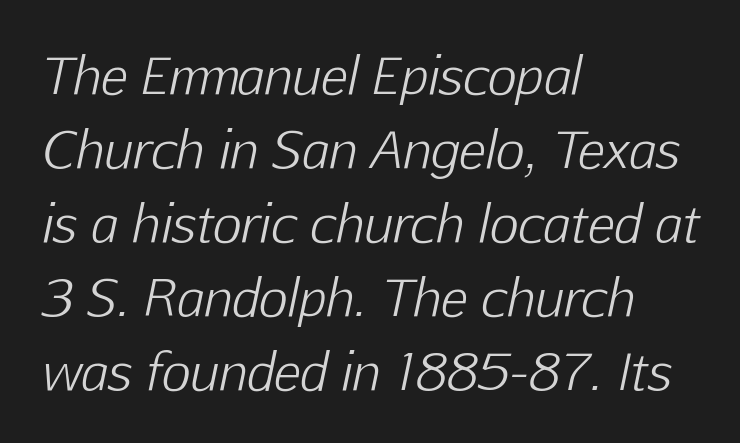
The image shows 50 px light type, italic (leaning right); set left-aligned, normal line spacing (1.48x), normal letter spacing, not underlined; low stroke contrast and a medium x-height.
